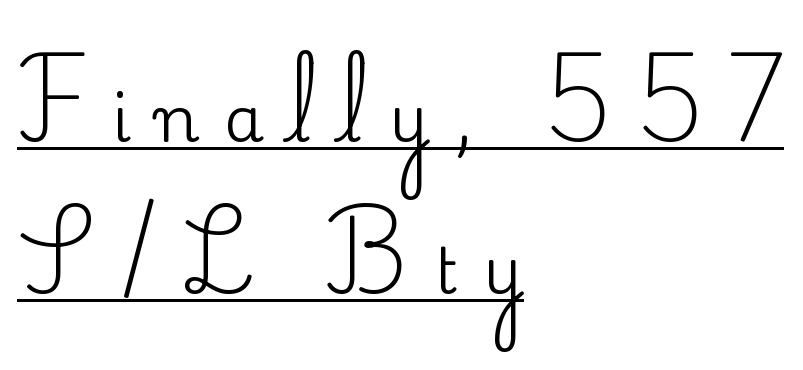
The passage shown is typed in a proportional face where columns would drift. These lines stand farther apart than default settings would place them. Every stem runs plumb, perpendicular to the baseline. The passage shown is underscored from start to finish. The passage shown has open, widely tracked lettering throughout. This sample is left-justified, so line endings fall wherever the words run out.
